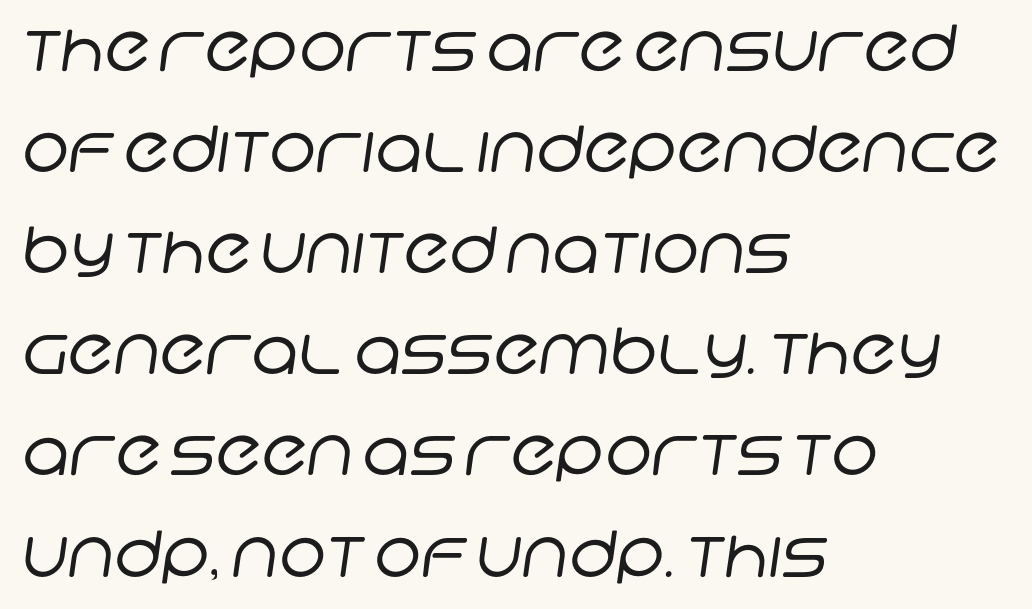
{"serif": "no", "bold": "no", "weight": "regular", "width": "normal", "stroke_contrast": "low", "x_height": "large", "monospaced": "no", "underline": "no", "align": "left", "line_spacing": "normal", "line_spacing_ratio": 1.58, "letter_spacing": "normal", "letter_spacing_em": 0.0, "glyph_px": 64}
